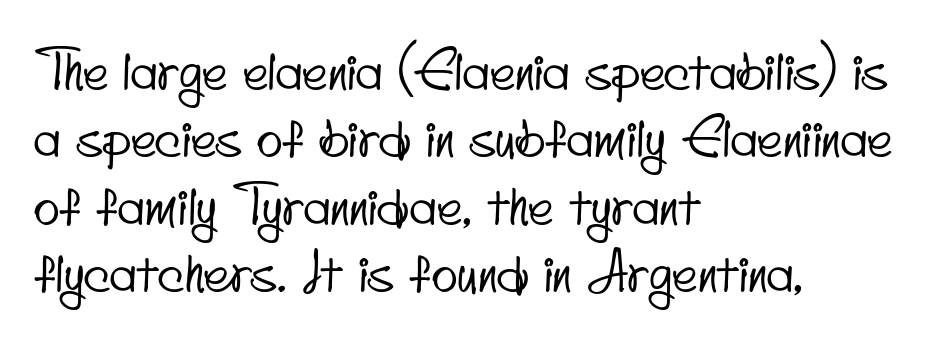
{"serif": "no", "width": "condensed", "stroke_contrast": "low", "x_height": "small", "monospaced": "no", "underline": "no", "align": "left", "line_spacing": "normal", "line_spacing_ratio": 1.25, "letter_spacing": "normal", "letter_spacing_em": 0.0, "glyph_px": 54}
